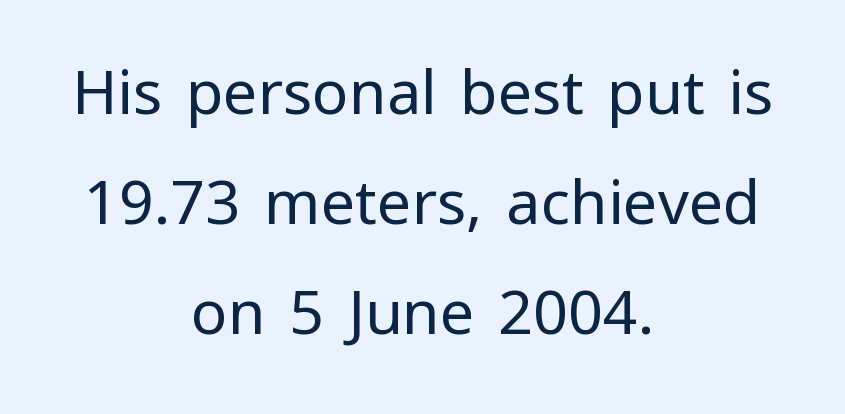
The image shows 61 px regular-weight sans-serif type, upright; set centered, line spacing 1.8x, normal letter spacing, not underlined; low stroke contrast and a medium x-height.
